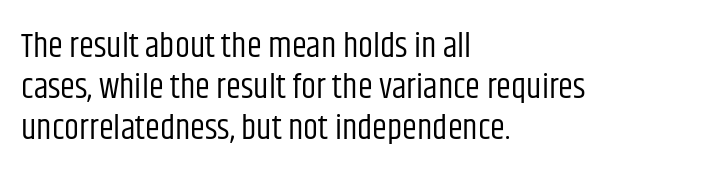
Q: Is the text bold? A: No.
Q: Is the text italic (slanted)? A: No, it is upright.
Q: Is the typeface a serif or a sans-serif typeface? A: Sans-serif.
Q: Is the text underlined? A: No.
Q: How is the paragraph aligned? A: Left-aligned.
Q: Is the spacing between letters normal or unusually wide? A: Normal.
Q: Width (condensed, normal, or wide)? A: Condensed.
Q: Stroke contrast? A: Low.
Q: x-height? A: Large.
Q: Monospaced? A: No.
